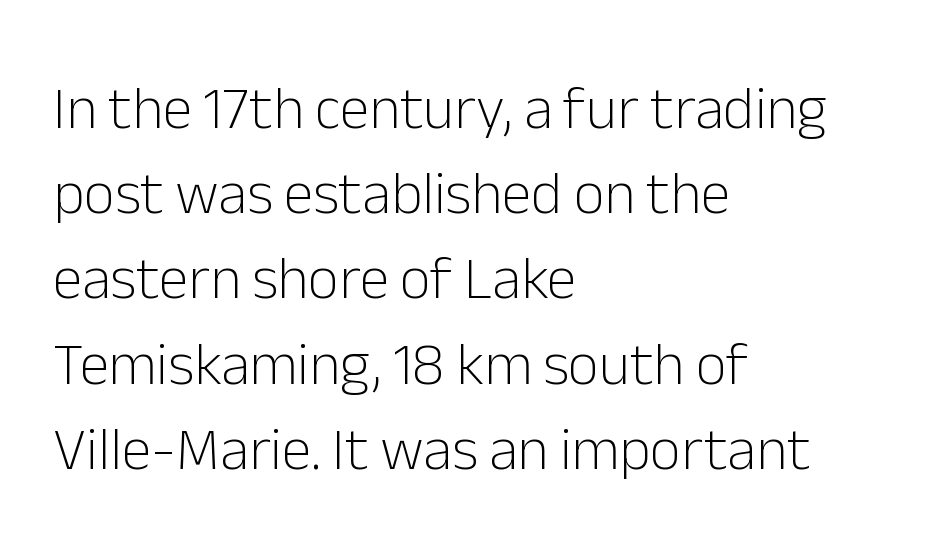
{"serif": "no", "italic": "no", "bold": "no", "weight": "light", "width": "normal", "stroke_contrast": "low", "x_height": "medium", "monospaced": "no", "underline": "no", "align": "left", "line_spacing": "normal", "line_spacing_ratio": 1.42, "letter_spacing": "normal", "letter_spacing_em": 0.0, "glyph_px": 60}
